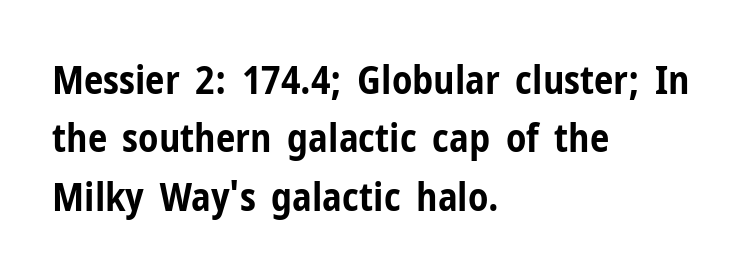
The lines in this sample share a left origin and differ only in where they stop. Leading matches the norm, producing a regular column. Strong, thick strokes mark this as bold type. Look at the tracking — it's just the regular setting, nothing added.
